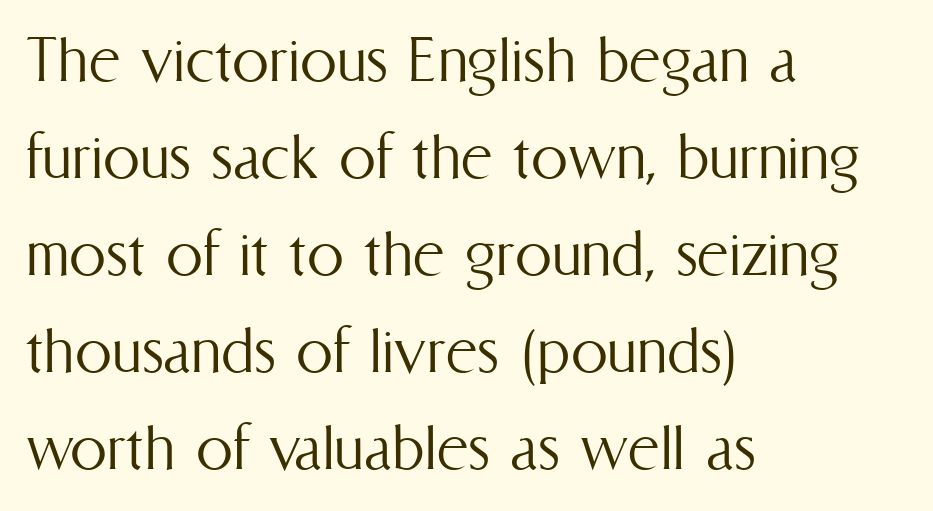
Q: Is the text bold? A: No.
Q: Is the text italic (slanted)? A: No, it is upright.
Q: Is the text underlined? A: No.
Q: How is the paragraph aligned? A: Left-aligned.
Q: Is the spacing between letters normal or unusually wide? A: Normal.
Q: Is the spacing between lines tight, normal or loose? A: Normal.
Q: Width (condensed, normal, or wide)? A: Condensed.
Q: Stroke contrast? A: Medium.
Q: x-height? A: Medium.
Q: Monospaced? A: No.
